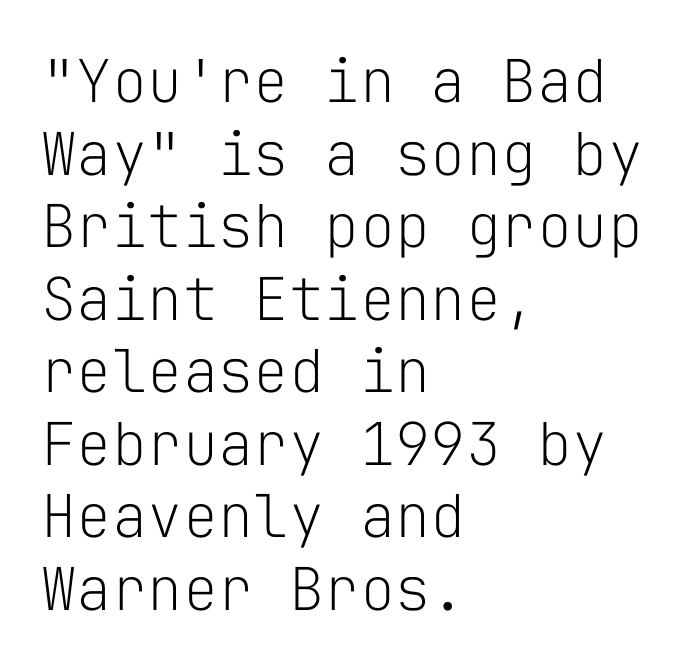
The image shows 59 px light sans-serif type, upright, monospaced; set left-aligned, line spacing 1.23x, normal letter spacing, not underlined; low stroke contrast and a medium x-height.
